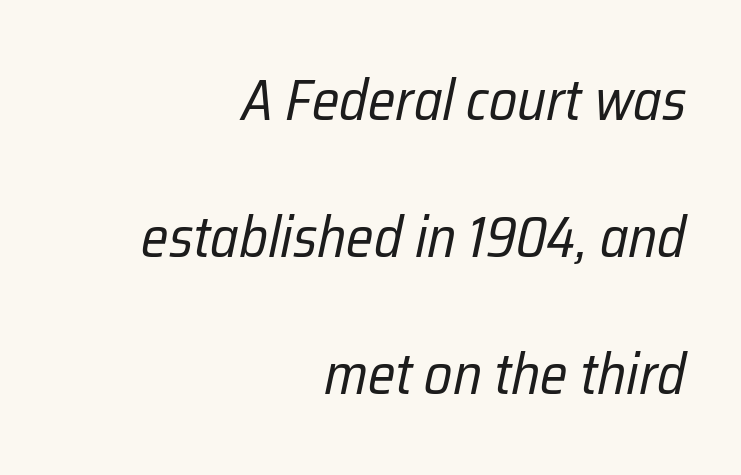
Q: Is the text bold? A: No.
Q: Is the text italic (slanted)? A: Yes, it leans right by about 12 degrees.
Q: Is the text underlined? A: No.
Q: How is the paragraph aligned? A: Right-aligned.
Q: Is the spacing between letters normal or unusually wide? A: Normal.
Q: Is the spacing between lines tight, normal or loose? A: Loose.
Q: Width (condensed, normal, or wide)? A: Condensed.
Q: Stroke contrast? A: Low.
Q: x-height? A: Medium.
Q: Monospaced? A: No.
